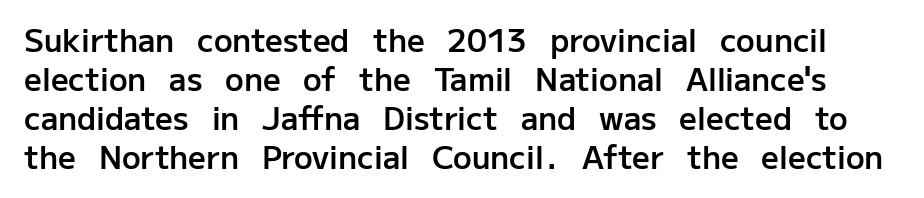
The designer went with a sans here, leaving each stem footless. What weight is shown? A semibold, between regular and bold. Nobody touched the tracking dial on this one. Summary of vertical rhythm: regular, with standard interline spacing. The specimen omits any rule beneath the text block's lines. The letters stand upright; this is a roman face.
